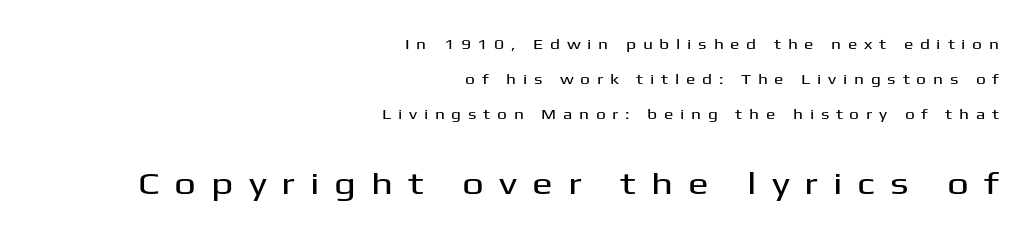
Which chunk is bigger? The second one — the bottom block dwarfs the top. This sample has the flowing, uneven cadence of proportional lettering. Whoever set this chose breathing room over compactness in the vertical rhythm. Compared with typical body copy, the letter spacing here is much looser.
